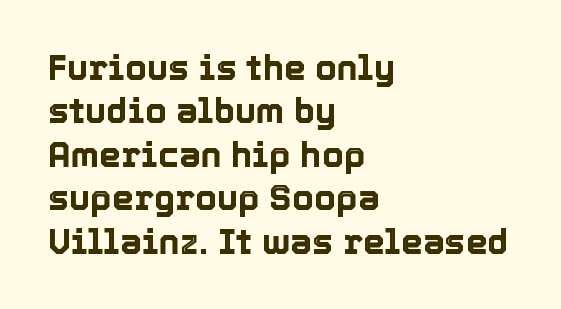
Does the lettering tilt? It doesn't — this is upright. Honestly, the letter spacing is just normal — you wouldn't notice it. Do the characters align in a grid? No, the font is proportional. Descenders are the only things crossing below the line. These lines are set flush left with a ragged right edge.
